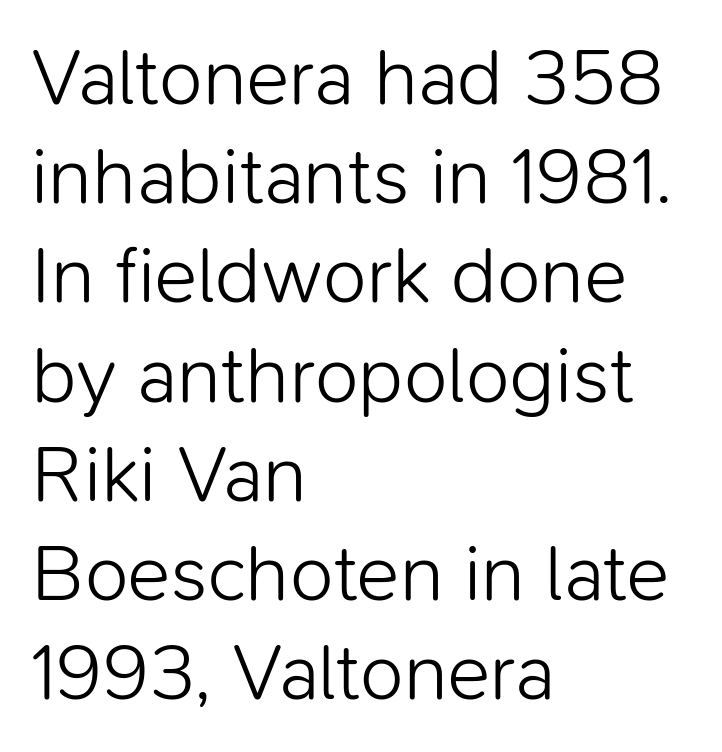
The glyphs in this specimen are sans serif. You could not count columns in this text — the font is proportionally spaced. Tracking here is standard; glyphs follow each other at the usual distance. When letters stand straight like this, we call the style roman or upright. Words float on clear page, feet unadorned.
